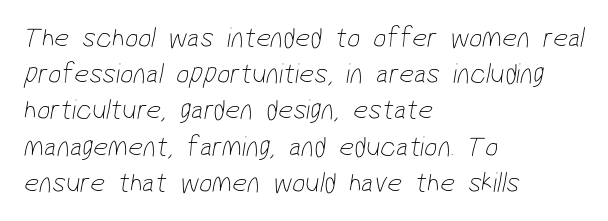
The image shows 29 px thin, condensed sans-serif type; set left-aligned, normal line spacing (1.25x), normal letter spacing, not underlined; low stroke contrast and a medium x-height.
